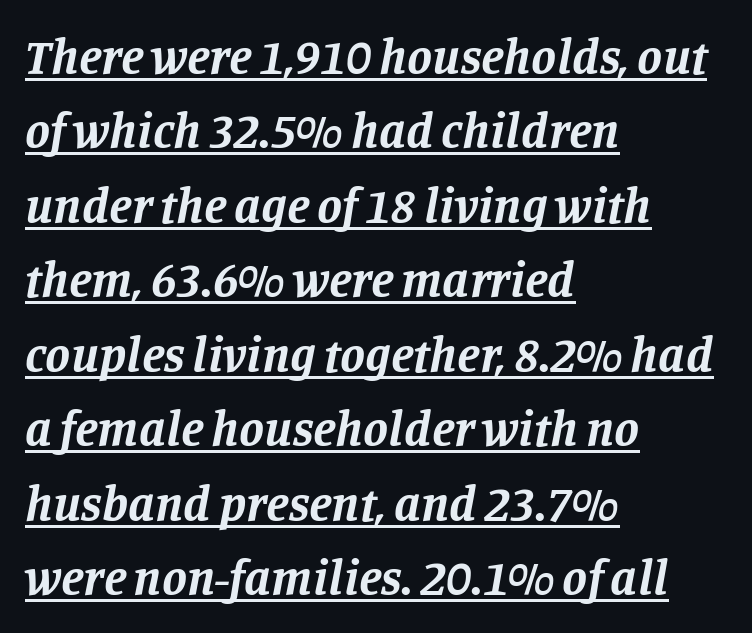
The image shows 50 px bold serif type, italic (leaning right); set left-aligned, normal line spacing (1.49x), normal letter spacing, underlined; low stroke contrast and a large x-height.
